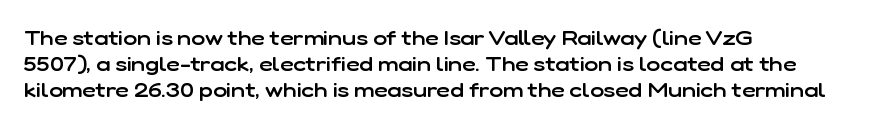
{"italic": "no", "bold": "semi", "underline": "no", "align": "left", "line_spacing_ratio": 1.23, "letter_spacing": "normal", "letter_spacing_em": 0.0, "glyph_px": 21}
